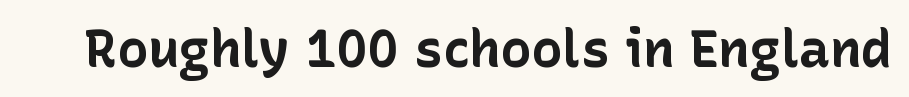
{"serif": "no", "italic": "no", "bold": "yes", "weight": "bold", "width": "normal", "stroke_contrast": "low", "x_height": "medium", "monospaced": "no", "underline": "no", "letter_spacing": "normal", "letter_spacing_em": 0.0, "glyph_px": 52}
